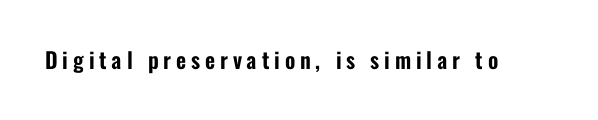
Honestly, the letter spacing is so wide it's the main thing you notice. The letters stand straight up with perfectly vertical stems. Plain, unruled lines of type.
